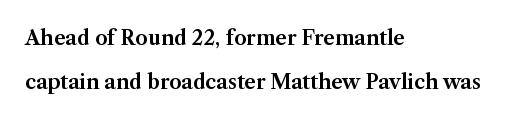
Q: Is the text italic (slanted)? A: No, it is upright.
Q: Is the text underlined? A: No.
Q: How is the paragraph aligned? A: Left-aligned.
Q: Is the spacing between letters normal or unusually wide? A: Normal.
Q: Is the spacing between lines tight, normal or loose? A: Loose.
